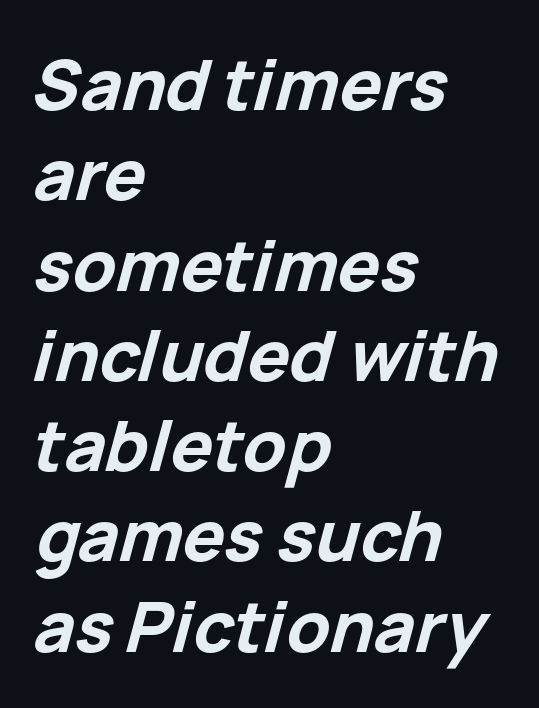
The image shows 70 px bold type, italic (leaning right); set left-aligned, normal line spacing (1.29x), normal letter spacing, not underlined; low stroke contrast and a medium x-height.
